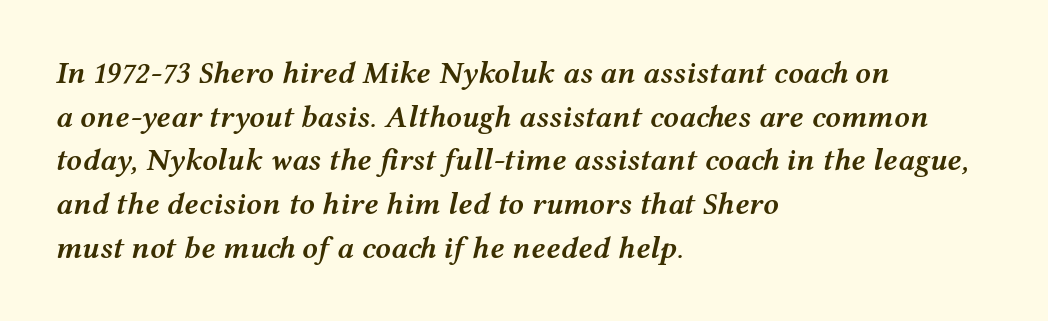
{"italic": "yes", "lean": "right", "slant_degrees": 12, "bold": "semi", "weight": "semibold", "width": "wide", "stroke_contrast": "medium", "x_height": "medium", "monospaced": "no", "underline": "no", "align": "left", "line_spacing": "normal", "line_spacing_ratio": 1.41, "letter_spacing": "normal", "letter_spacing_em": 0.0, "glyph_px": 31}
